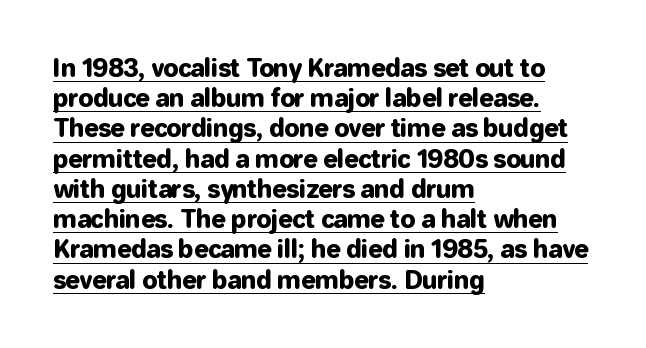
{"italic": "no", "underline": "yes", "align": "left", "line_spacing": "normal", "line_spacing_ratio": 1.26, "letter_spacing": "normal", "letter_spacing_em": 0.0, "glyph_px": 24}
